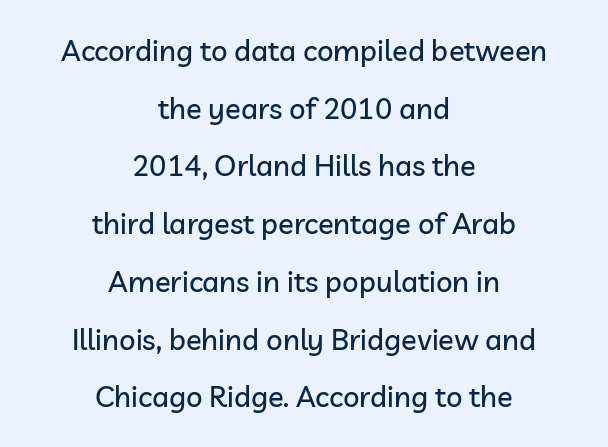
{"serif": "no", "italic": "no", "width": "normal", "stroke_contrast": "low", "x_height": "medium", "monospaced": "no", "underline": "no", "align": "center", "line_spacing": "loose", "line_spacing_ratio": 1.99, "letter_spacing": "normal", "letter_spacing_em": 0.0, "glyph_px": 29}
